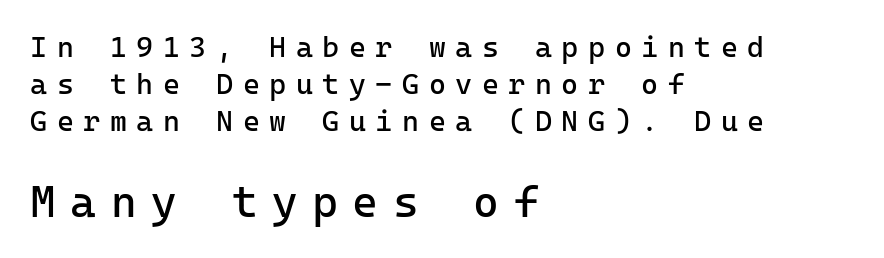
The image shows 44 px regular-weight sans-serif type, upright, monospaced; set left-aligned, normal line spacing (1.27x), unusually wide letter spacing (+0.33 em), not underlined; the second (bottom) block is 1.52x larger; low stroke contrast and a medium x-height.
